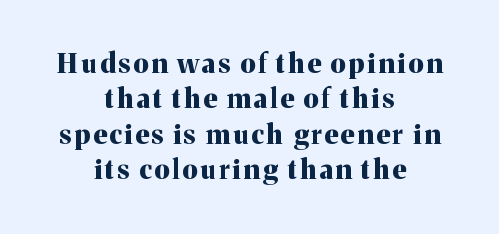
Q: Is the text bold? A: Yes.
Q: Is the text italic (slanted)? A: No, it is upright.
Q: Is the text underlined? A: No.
Q: How is the paragraph aligned? A: Centered.
Q: Is the spacing between lines tight, normal or loose? A: Normal.
